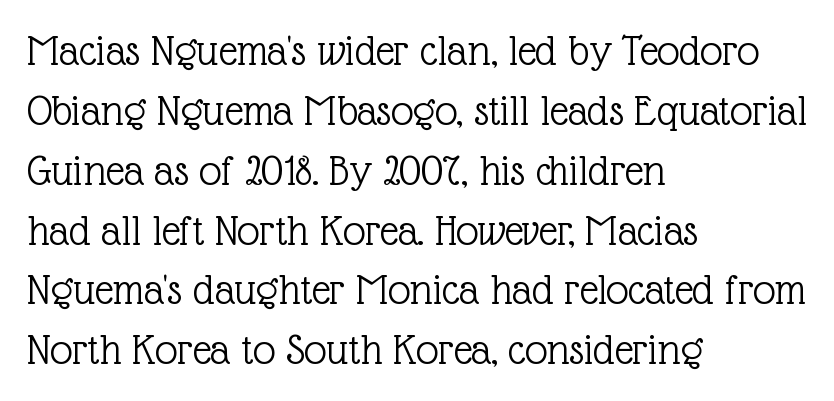
{"serif": "yes", "italic": "no", "bold": "no", "weight": "light", "width": "normal", "x_height": "medium", "monospaced": "no", "underline": "no", "align": "left", "line_spacing": "normal", "line_spacing_ratio": 1.33, "letter_spacing": "normal", "letter_spacing_em": 0.0, "glyph_px": 45}
